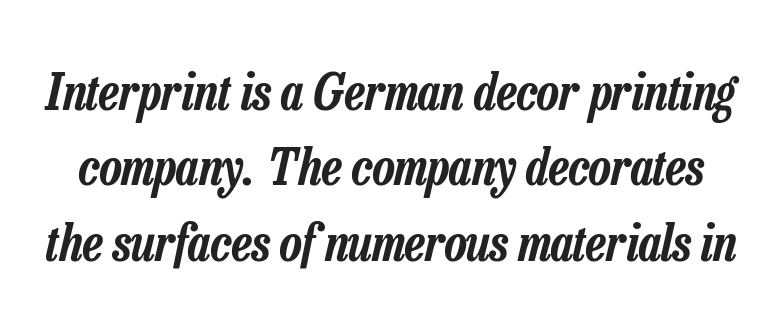
The image shows 51 px condensed type, italic (leaning right); set normal line spacing (1.48x), normal letter spacing, not underlined; low stroke contrast and a medium x-height.
